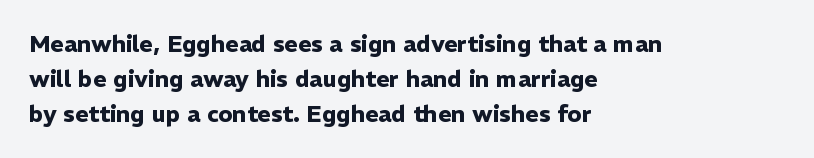
{"italic": "no", "bold": "yes", "underline": "no", "align": "left", "line_spacing": "normal", "line_spacing_ratio": 1.52, "letter_spacing": "normal", "letter_spacing_em": 0.0, "glyph_px": 23}
